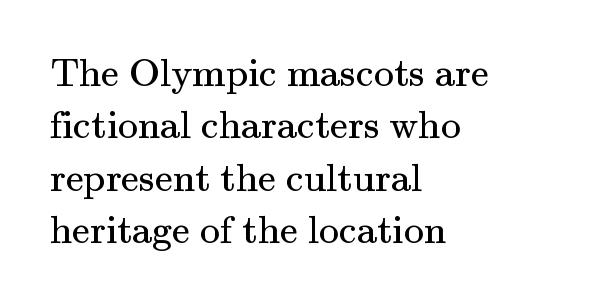
Q: Is the text bold? A: No.
Q: Is the text italic (slanted)? A: No, it is upright.
Q: Is the typeface a serif or a sans-serif typeface? A: Serif.
Q: Is the text underlined? A: No.
Q: How is the paragraph aligned? A: Left-aligned.
Q: Is the spacing between letters normal or unusually wide? A: Normal.
Q: Is the spacing between lines tight, normal or loose? A: Normal.
Q: Width (condensed, normal, or wide)? A: Normal.
Q: Stroke contrast? A: Medium.
Q: x-height? A: Small.
Q: Monospaced? A: No.
